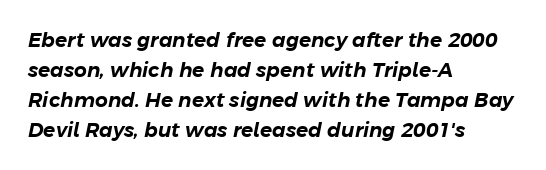
Compared with typical body copy, the letter spacing here is the same. Each row of text sits above clean, open space. The rendering anchors every line to the left-hand side. Characters are canted at an angle relative to the baseline's perpendicular.
